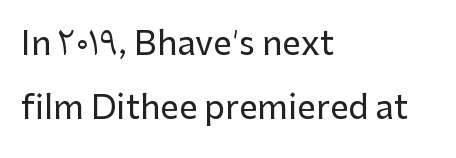
Leading is clearly above the norm, producing a sparse column. The rendering anchors every line to the left-hand side. Inter-character spacing is left at the font's built-in metrics. Honestly, there is no underline to notice here at all. Style check: upright. This sample has the flowing, uneven cadence of proportional lettering.
